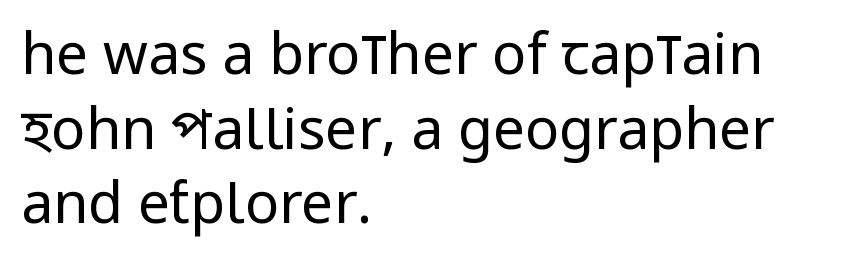
{"serif": "no", "italic": "no", "bold": "no", "weight": "regular", "width": "condensed", "stroke_contrast": "low", "x_height": "large", "monospaced": "no", "underline": "no", "align": "left", "line_spacing": "normal", "line_spacing_ratio": 1.31, "letter_spacing": "normal", "letter_spacing_em": 0.0, "glyph_px": 57}
